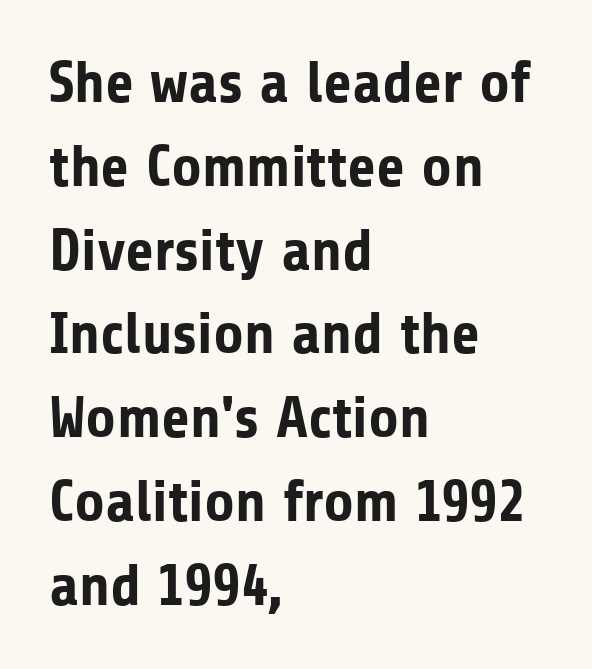
{"serif": "no", "italic": "no", "bold": "yes", "weight": "bold", "width": "normal", "stroke_contrast": "low", "x_height": "medium", "monospaced": "no", "underline": "no", "align": "left", "line_spacing": "normal", "line_spacing_ratio": 1.42, "letter_spacing": "normal", "letter_spacing_em": 0.0, "glyph_px": 59}
